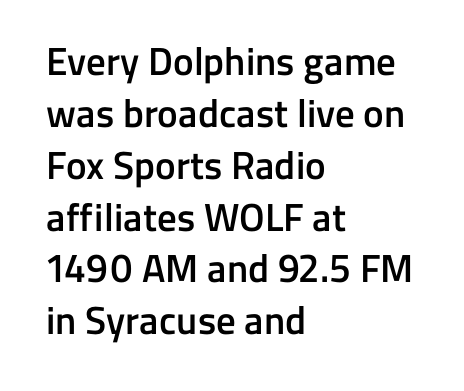
Q: Is the text bold? A: Semi-bold.
Q: Is the text italic (slanted)? A: No, it is upright.
Q: Is the typeface a serif or a sans-serif typeface? A: Sans-serif.
Q: Is the text underlined? A: No.
Q: How is the paragraph aligned? A: Left-aligned.
Q: Is the spacing between letters normal or unusually wide? A: Normal.
Q: Is the spacing between lines tight, normal or loose? A: Normal.
Q: Width (condensed, normal, or wide)? A: Normal.
Q: Stroke contrast? A: Low.
Q: x-height? A: Medium.
Q: Monospaced? A: No.
